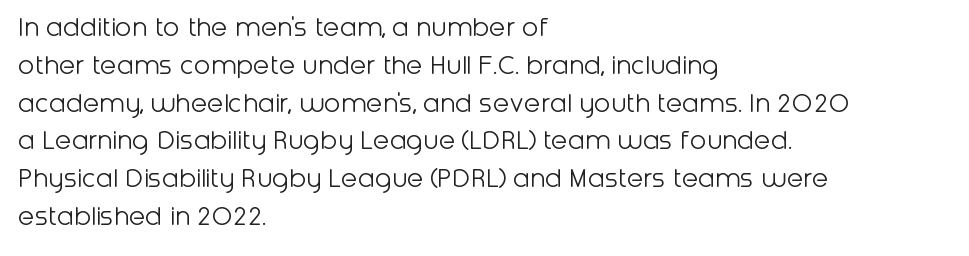
{"serif": "no", "italic": "no", "bold": "no", "weight": "light", "width": "normal", "stroke_contrast": "low", "x_height": "medium", "monospaced": "no", "underline": "no", "align": "left", "line_spacing": "normal", "line_spacing_ratio": 1.26, "letter_spacing": "normal", "letter_spacing_em": 0.0, "glyph_px": 30}
